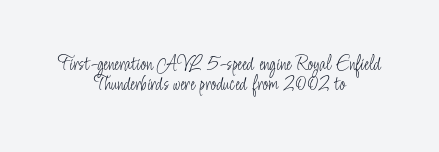
The image shows 21 px text type; set centered, tight line spacing (0.97x), normal letter spacing, not underlined.
